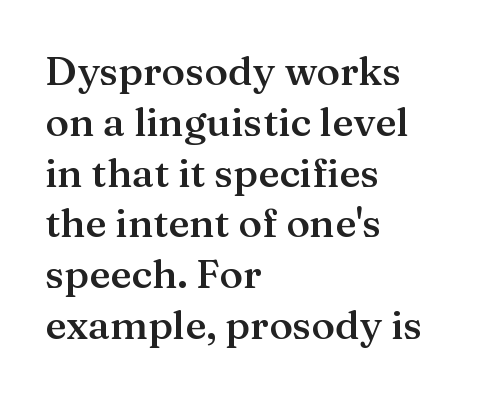
{"serif": "yes", "italic": "no", "bold": "semi", "weight": "semibold", "width": "normal", "stroke_contrast": "medium", "x_height": "medium", "monospaced": "no", "underline": "no", "align": "left", "line_spacing": "normal", "line_spacing_ratio": 1.27, "letter_spacing": "normal", "letter_spacing_em": 0.0, "glyph_px": 40}
